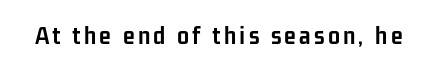
The image shows 27 px bold type, upright; set not underlined.
